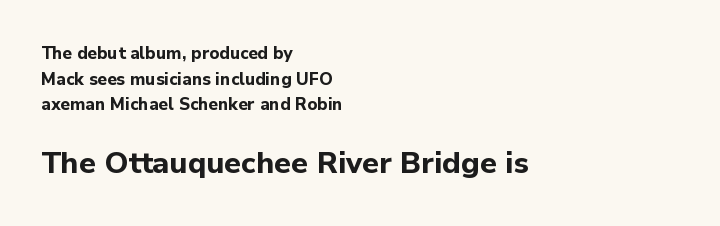
{"serif": "no", "italic": "no", "bold": "yes", "weight": "bold", "width": "normal", "stroke_contrast": "low", "x_height": "medium", "monospaced": "no", "underline": "no", "align": "left", "line_spacing": "normal", "line_spacing_ratio": 1.51, "letter_spacing": "normal", "letter_spacing_em": 0.0, "larger_block": "second", "size_ratio": 1.76, "glyph_px": 30}
